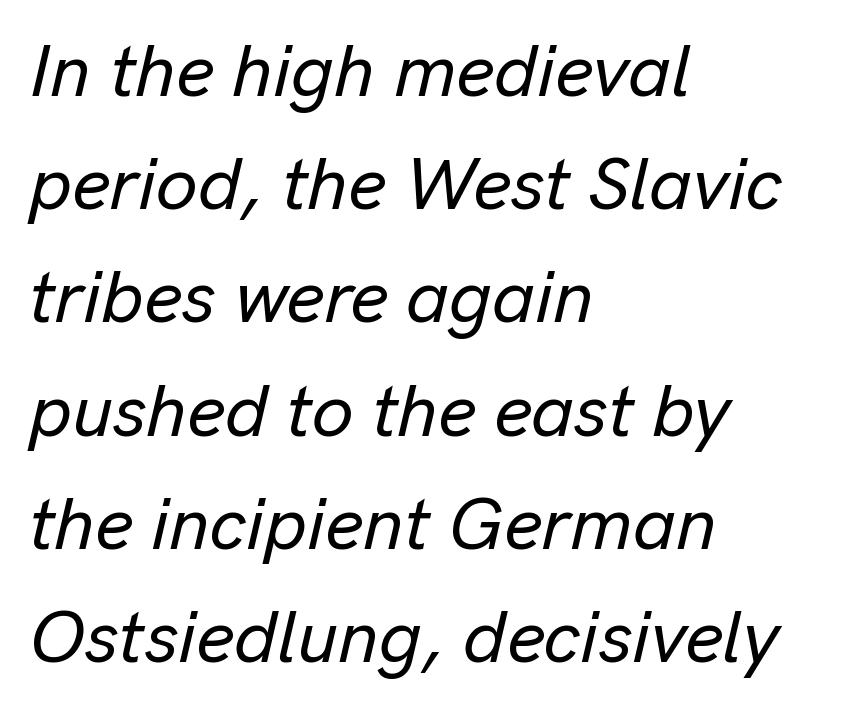
{"italic": "yes", "lean": "right", "slant_degrees": 13, "width": "normal", "stroke_contrast": "low", "x_height": "medium", "monospaced": "no", "underline": "no", "align": "left", "line_spacing": "normal", "line_spacing_ratio": 1.53, "letter_spacing": "normal", "letter_spacing_em": 0.0, "glyph_px": 74}
